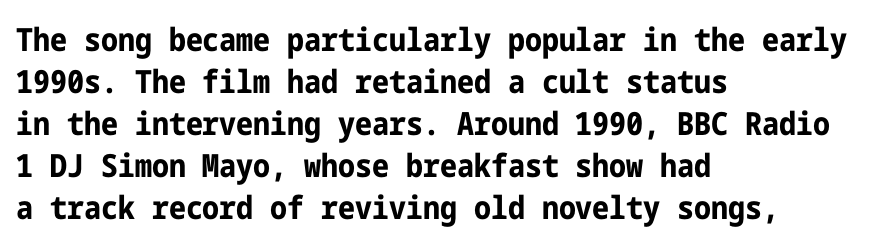
Q: Is the text bold? A: Yes.
Q: Is the text italic (slanted)? A: No, it is upright.
Q: Is the typeface a serif or a sans-serif typeface? A: Sans-serif.
Q: Is the text underlined? A: No.
Q: How is the paragraph aligned? A: Left-aligned.
Q: Is the spacing between letters normal or unusually wide? A: Normal.
Q: Is the spacing between lines tight, normal or loose? A: Normal.
Q: Width (condensed, normal, or wide)? A: Condensed.
Q: Stroke contrast? A: Low.
Q: x-height? A: Medium.
